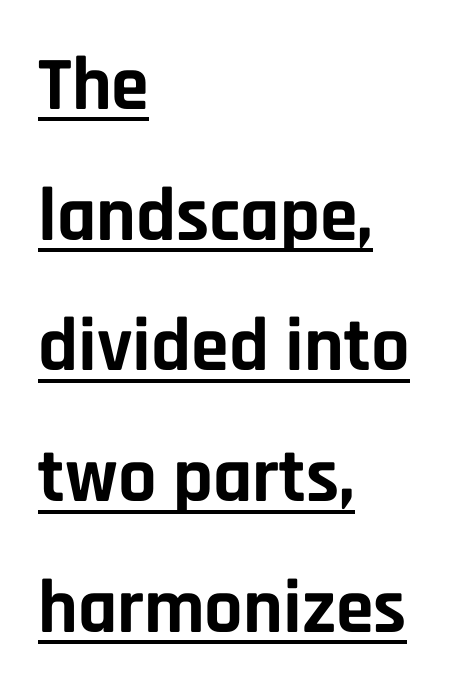
{"serif": "no", "italic": "no", "bold": "yes", "weight": "bold", "width": "normal", "stroke_contrast": "low", "x_height": "large", "monospaced": "no", "underline": "yes", "align": "left", "line_spacing_ratio": 1.72, "letter_spacing": "normal", "letter_spacing_em": 0.0, "glyph_px": 76}
